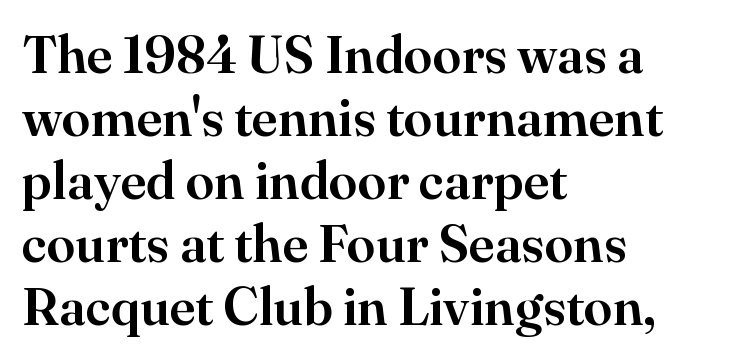
Q: Is the text italic (slanted)? A: No, it is upright.
Q: Is the typeface a serif or a sans-serif typeface? A: Serif.
Q: Is the text underlined? A: No.
Q: How is the paragraph aligned? A: Left-aligned.
Q: Is the spacing between letters normal or unusually wide? A: Normal.
Q: Width (condensed, normal, or wide)? A: Normal.
Q: Stroke contrast? A: High.
Q: x-height? A: Small.
Q: Monospaced? A: No.
